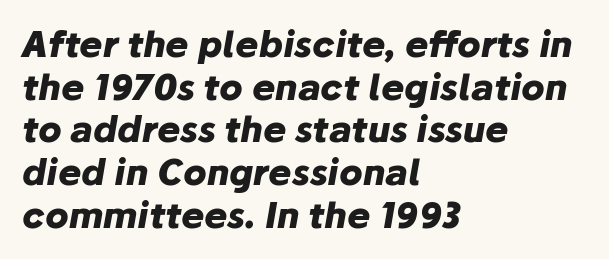
Style check: oblique. There is no visible air inserted between adjacent glyphs. Only glyphs here, with clear space below each row. Layout note: lines flush left.
